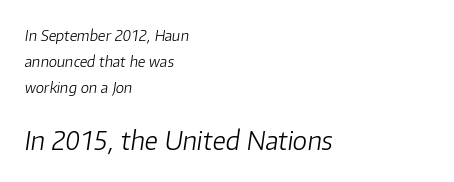
The image shows 26 px text type, italic (leaning right); set left-aligned, line spacing 1.72x, normal letter spacing, not underlined; the second (bottom) block is 1.73x larger.
